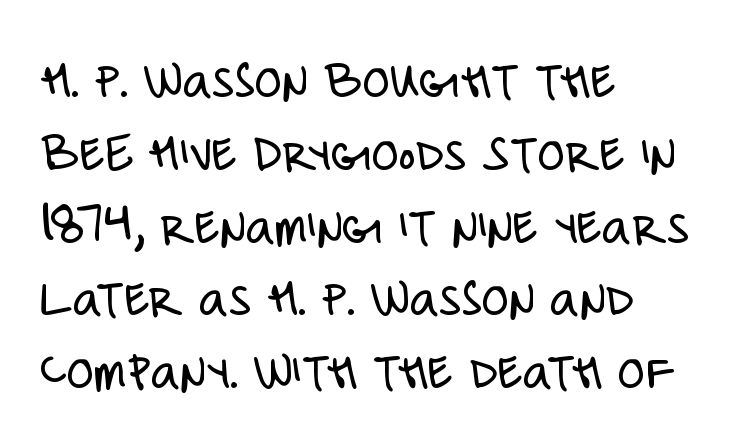
Q: Is the text bold? A: No.
Q: Is the text italic (slanted)? A: No, it is upright.
Q: Is the typeface a serif or a sans-serif typeface? A: Sans-serif.
Q: Is the text underlined? A: No.
Q: How is the paragraph aligned? A: Left-aligned.
Q: Is the spacing between letters normal or unusually wide? A: Normal.
Q: Is the spacing between lines tight, normal or loose? A: Normal.
Q: Width (condensed, normal, or wide)? A: Condensed.
Q: Stroke contrast? A: Low.
Q: x-height? A: Large.
Q: Monospaced? A: No.
